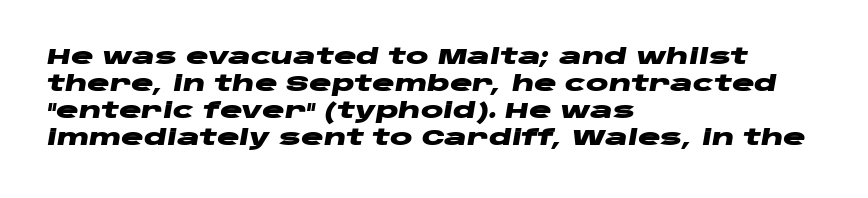
Q: Is the text bold? A: Yes.
Q: Is the text italic (slanted)? A: Yes, it leans right by about 10 degrees.
Q: Is the text underlined? A: No.
Q: How is the paragraph aligned? A: Left-aligned.
Q: Is the spacing between letters normal or unusually wide? A: Normal.
Q: Is the spacing between lines tight, normal or loose? A: Normal.
